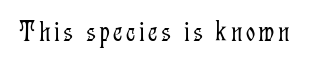
The rendering uses natural spacing where letterforms have individual widths. Descenders are the only things crossing below the line. To sum up the face: it has serifs. These lines were composed using upright roman letters.
